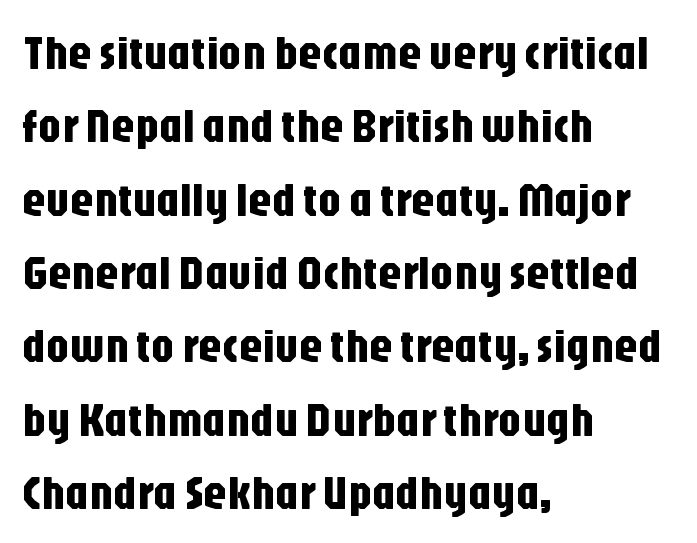
{"serif": "no", "italic": "no", "width": "condensed", "stroke_contrast": "low", "x_height": "large", "monospaced": "no", "underline": "no", "align": "left", "line_spacing": "normal", "line_spacing_ratio": 1.56, "letter_spacing": "normal", "letter_spacing_em": 0.0, "glyph_px": 47}
